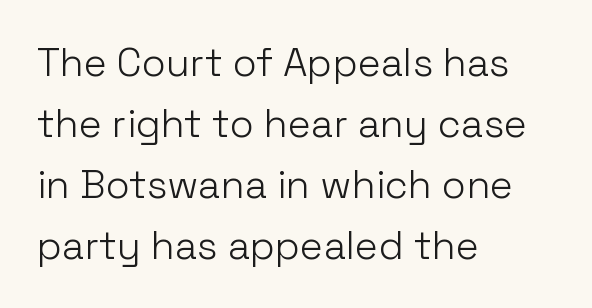
Q: Is the text bold? A: No.
Q: Is the text italic (slanted)? A: No, it is upright.
Q: Is the typeface a serif or a sans-serif typeface? A: Sans-serif.
Q: Is the text underlined? A: No.
Q: How is the paragraph aligned? A: Left-aligned.
Q: Is the spacing between letters normal or unusually wide? A: Normal.
Q: Is the spacing between lines tight, normal or loose? A: Normal.
Q: Width (condensed, normal, or wide)? A: Normal.
Q: Stroke contrast? A: Low.
Q: x-height? A: Medium.
Q: Monospaced? A: No.
